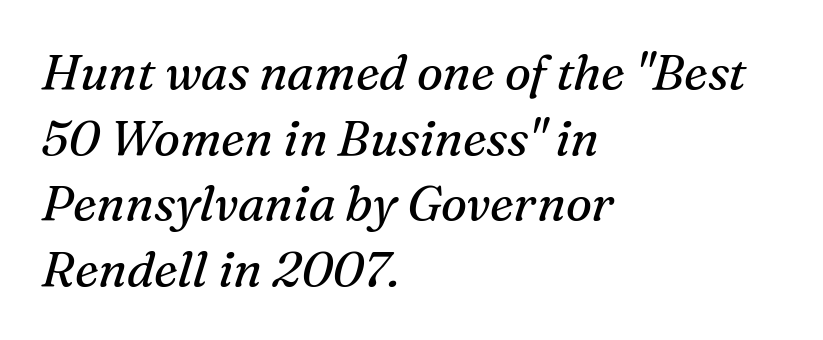
If you drew a ruler down the left edge, every line would touch it. Bare-footed words on every line. The face used here has a pronounced slope to its letters. Regular leading. Stem width sits at or under what a default text font uses. Each letter keeps its own natural width here, so spacing adapts to shape.
